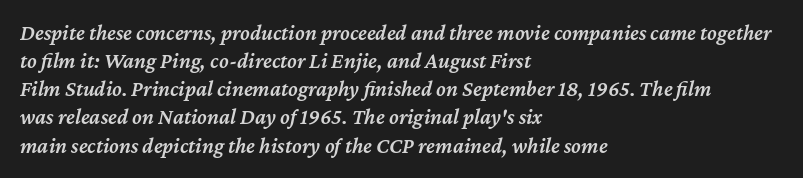
No word sits above an underline. Slightly chunky letters — semibold, I'd say, not full bold. Is the letter spacing exaggerated? No — it looks like the ordinary default. Line spacing here is normal. Is the block centered? No — it sits flush against the left margin.
